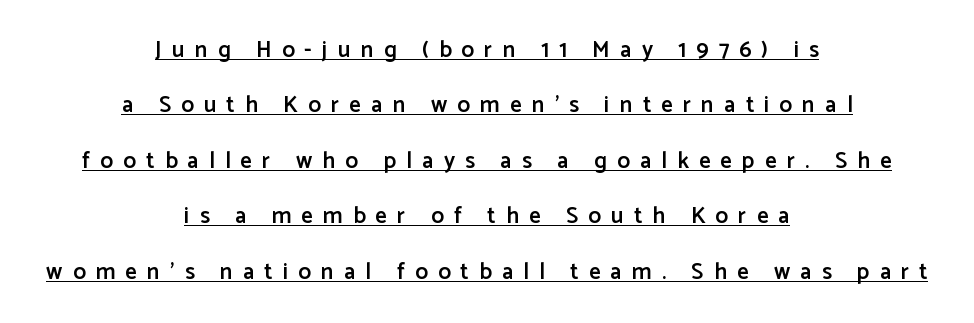
Q: Is the text bold? A: Semi-bold.
Q: Is the text italic (slanted)? A: No, it is upright.
Q: Is the text underlined? A: Yes.
Q: How is the paragraph aligned? A: Centered.
Q: Is the spacing between letters normal or unusually wide? A: Unusually wide.
Q: Is the spacing between lines tight, normal or loose? A: Loose.
